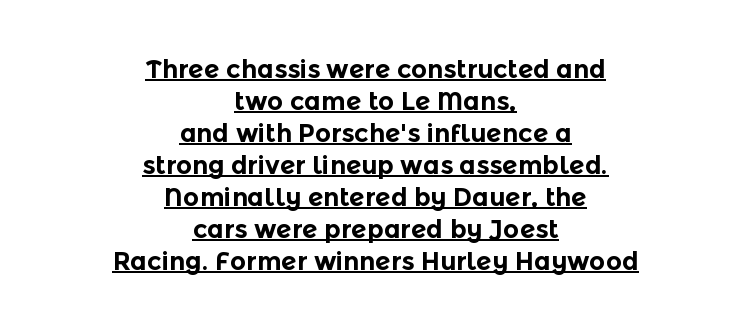
Q: Is the text bold? A: Yes.
Q: Is the text italic (slanted)? A: No, it is upright.
Q: Is the text underlined? A: Yes.
Q: How is the paragraph aligned? A: Centered.
Q: Is the spacing between letters normal or unusually wide? A: Normal.
Q: Is the spacing between lines tight, normal or loose? A: Normal.
